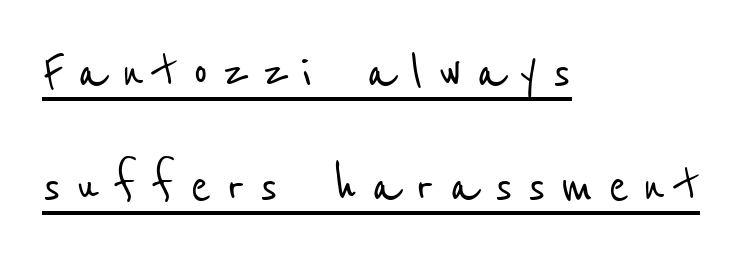
{"serif": "no", "width": "condensed", "stroke_contrast": "low", "x_height": "medium", "monospaced": "no", "underline": "yes", "align": "left", "line_spacing_ratio": 1.84, "letter_spacing": "wide", "letter_spacing_em": 0.23, "glyph_px": 62}
